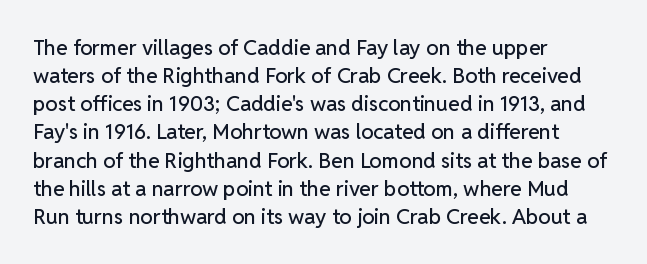
Teacher's note: observe the even left margin — that is flush-left alignment. No italicization has been applied; the sample stays upright. Clear beneath every line of the passage. Honestly, the letter spacing is just normal — you wouldn't notice it. A typesetter would call this leading conventional body-copy spacing.
